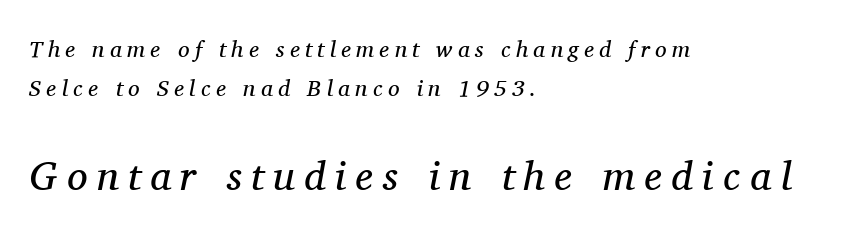
The image shows 41 px regular-weight serif type, italic (leaning right); set left-aligned, normal line spacing (1.7x), unusually wide letter spacing (+0.23 em), not underlined; the second (bottom) block is 1.78x larger; medium stroke contrast and a medium x-height.
